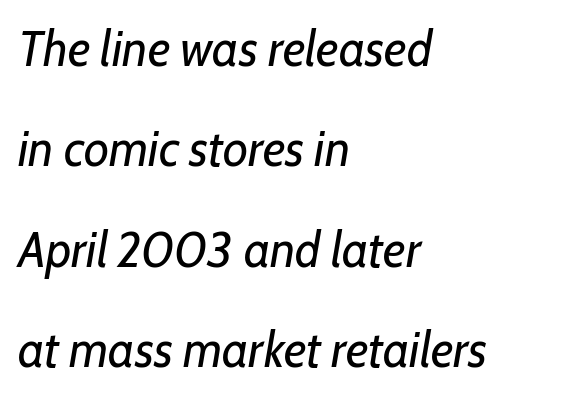
{"italic": "yes", "lean": "right", "slant_degrees": 7, "bold": "no", "weight": "regular", "width": "normal", "stroke_contrast": "low", "x_height": "medium", "monospaced": "no", "underline": "no", "align": "left", "line_spacing": "loose", "line_spacing_ratio": 2.05, "letter_spacing": "normal", "letter_spacing_em": 0.0, "glyph_px": 49}
